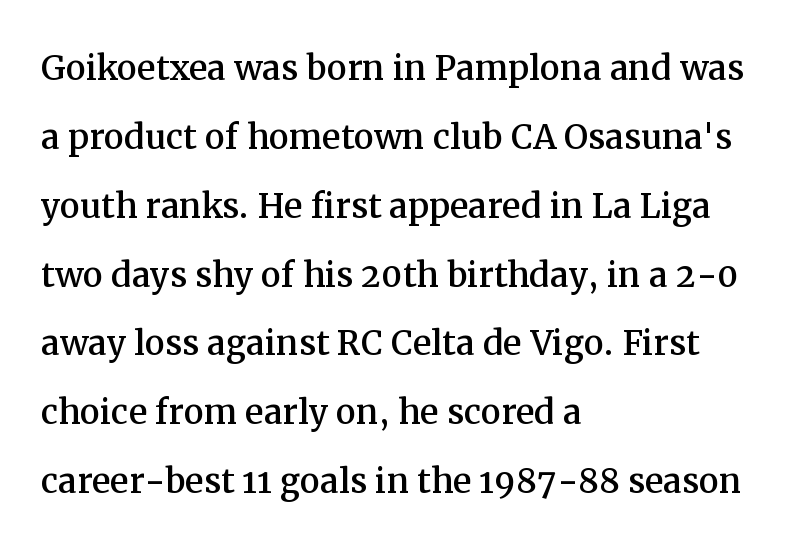
The image shows 45 px serif type, upright; set left-aligned, normal line spacing (1.53x), normal letter spacing, not underlined; medium stroke contrast and a medium x-height.
